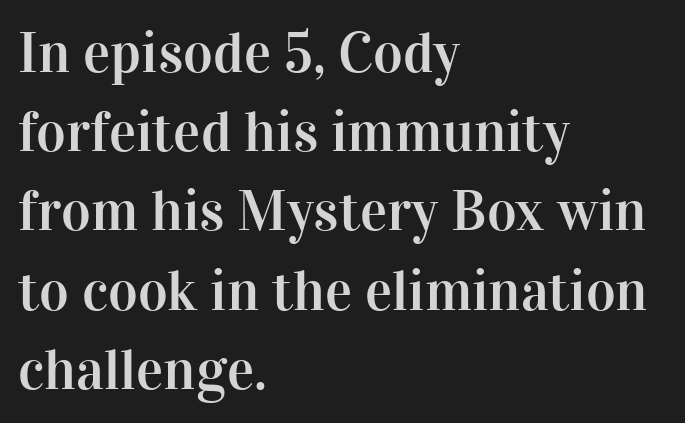
Tall strokes in this sample are plumb rather than angled. Small tapered or slab feet sit at the stroke ends, so this counts as serif. The line-height multiplier appears to be the usual default. Inter-character spacing is left at the font's built-in metrics. Here the designer chose a conventional face with non-uniform glyph widths. Underlining? Definitely not there.
